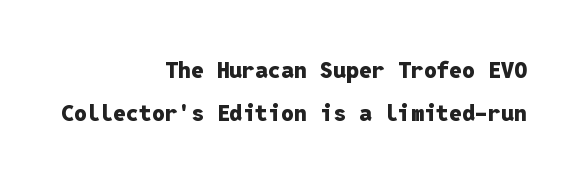
{"italic": "no", "bold": "yes", "underline": "no", "align": "right", "line_spacing_ratio": 1.85, "letter_spacing": "normal", "letter_spacing_em": 0.0, "glyph_px": 23}
